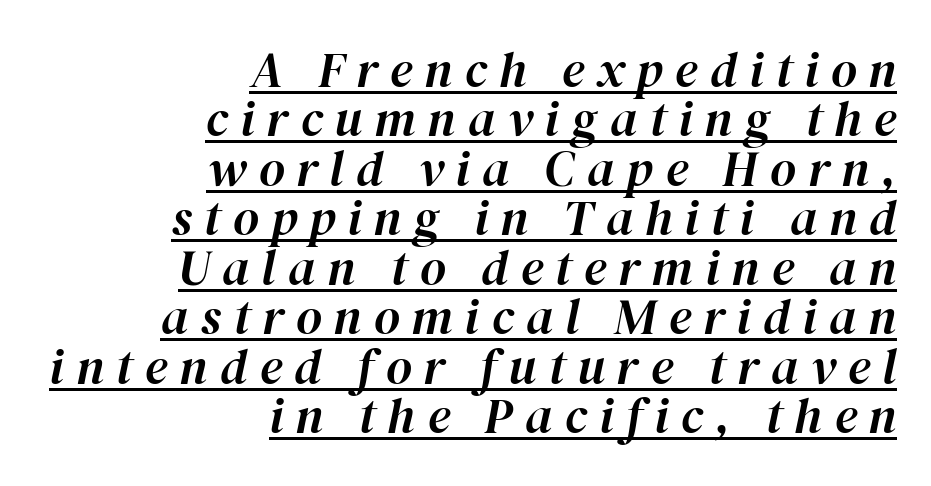
Students, note that the glyphs here are deliberately spaced far apart. Leading: reduced. Notice how a bar underscores the lettering throughout. The passage shown is typed in a proportional face where columns would drift. Looking at the ascenders, they clearly lean.
